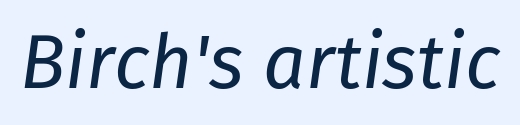
Quick note: underline off. Each letter keeps its own natural width here, so spacing adapts to shape. It's the slanting kind of type. These lines keep a tight, regular rhythm from letter to letter. Vertical stems look standard width or narrower in stroke.
